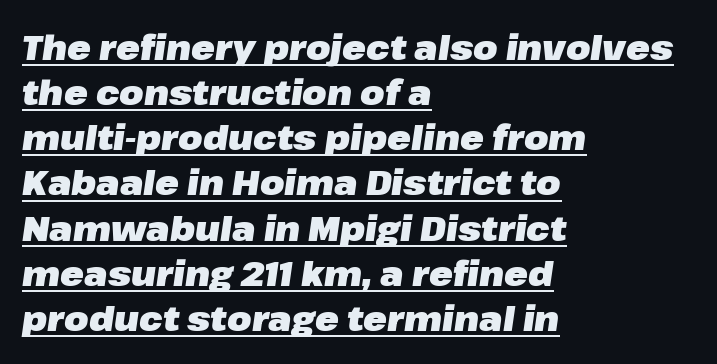
{"italic": "yes", "lean": "right", "slant_degrees": 8, "bold": "yes", "weight": "heavy", "width": "normal", "stroke_contrast": "low", "x_height": "medium", "monospaced": "no", "underline": "yes", "align": "left", "line_spacing": "normal", "line_spacing_ratio": 1.29, "letter_spacing": "normal", "letter_spacing_em": 0.0, "glyph_px": 35}
